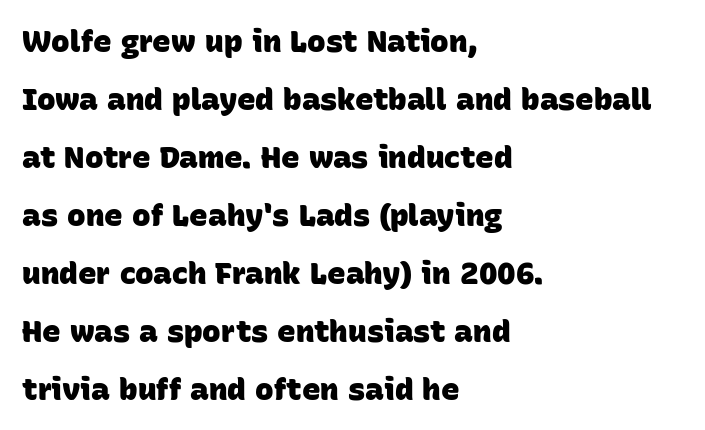
{"serif": "no", "bold": "yes", "weight": "heavy", "width": "normal", "stroke_contrast": "low", "x_height": "large", "monospaced": "no", "underline": "no", "align": "left", "line_spacing_ratio": 1.87, "letter_spacing": "normal", "letter_spacing_em": 0.0, "glyph_px": 31}
